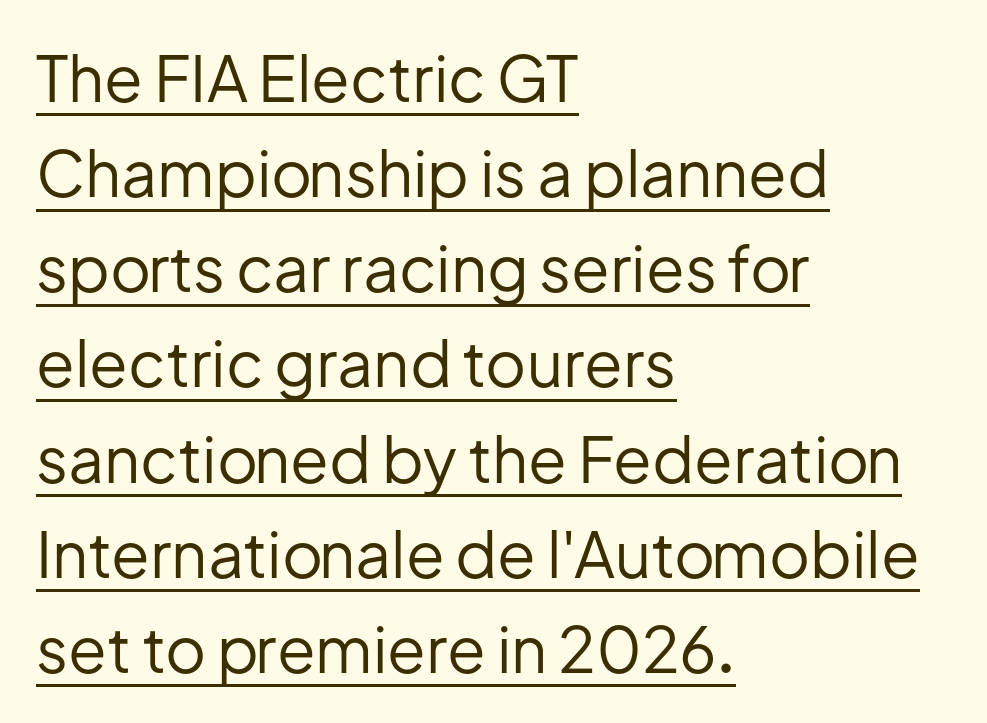
The type sits square on the baseline with zero lean. Letters have the restrained weight of plain body copy at most. How are the letters spaced? Ordinarily, with no added tracking. Descenders here cross a horizontal rule under the line.
